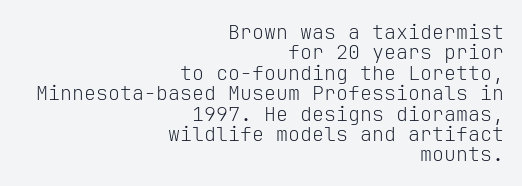
{"italic": "no", "bold": "no", "underline": "no", "align": "right", "line_spacing": "tight", "line_spacing_ratio": 1.02, "letter_spacing": "normal", "letter_spacing_em": 0.0, "glyph_px": 20}
